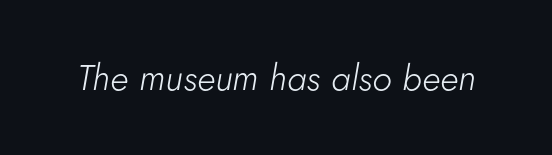
Character widths vary here, with narrow letters taking less room than wide ones. The foot of each line stays bare and open. Each word holds together tightly as a unit, with standard inter-letter gaps. Weight class: somewhere from thin through regular.
